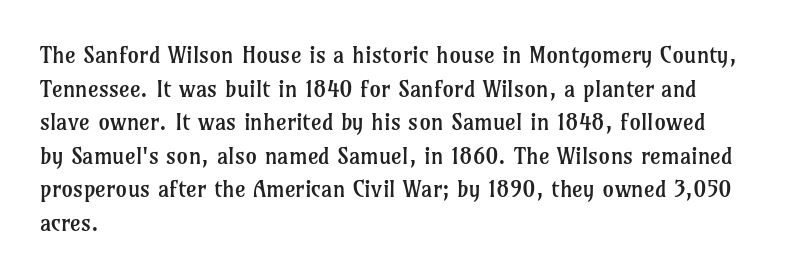
The image shows 23 px text type, upright; set left-aligned, normal line spacing (1.46x), normal letter spacing, not underlined.
